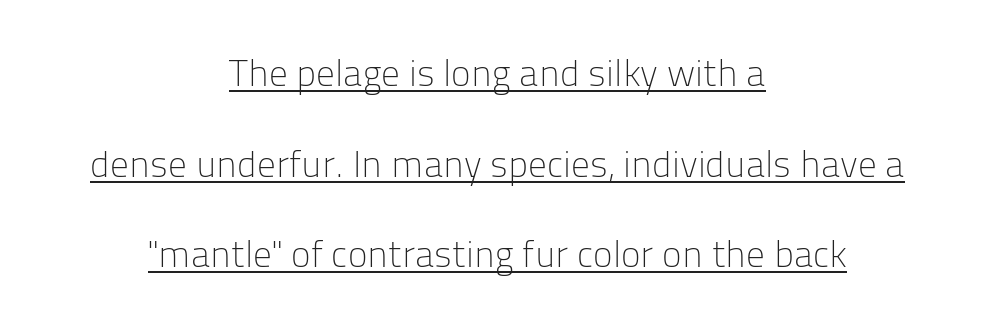
Q: Is the text bold? A: No.
Q: Is the text italic (slanted)? A: No, it is upright.
Q: Is the typeface a serif or a sans-serif typeface? A: Sans-serif.
Q: Is the text underlined? A: Yes.
Q: How is the paragraph aligned? A: Centered.
Q: Is the spacing between letters normal or unusually wide? A: Normal.
Q: Is the spacing between lines tight, normal or loose? A: Loose.
Q: Width (condensed, normal, or wide)? A: Normal.
Q: Stroke contrast? A: Low.
Q: x-height? A: Medium.
Q: Monospaced? A: No.
